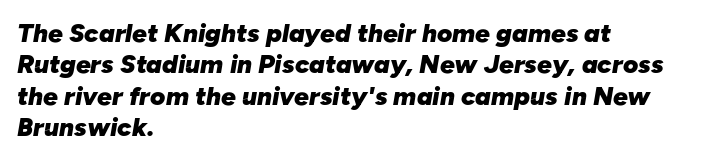
There is no visible air inserted between adjacent glyphs. I'd describe the lettering as bold — thick and assertive. Descender tails drop into unmarked territory. Compared with a centered layout, this one pins lines to the left instead.
